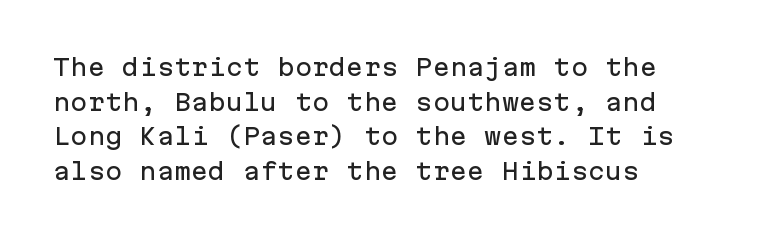
Q: Is the text italic (slanted)? A: No, it is upright.
Q: Is the text underlined? A: No.
Q: How is the paragraph aligned? A: Left-aligned.
Q: Is the spacing between letters normal or unusually wide? A: Normal.
Q: Is the spacing between lines tight, normal or loose? A: Normal.
